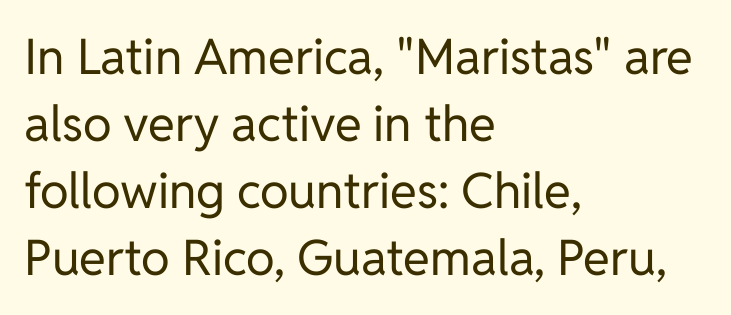
These lines are rendered in a variable-pitch font. The rows are spaced the way most documents space them. Is the letter spacing exaggerated? No — it looks like the ordinary default. The font is comparable to plain body text, perhaps lighter.
